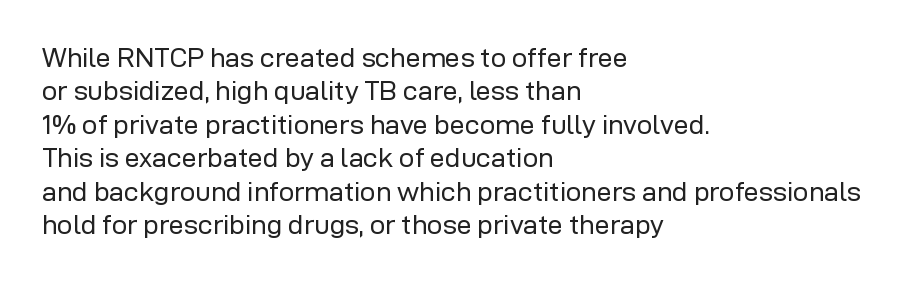
No letter is thick-stroked: the sample isn't bold. This rendering leaves character spacing at its baseline value. A bare baseline throughout the passage. Line beginnings align vertically; line endings do not. This sample uses an upright cut, with every glyph sitting square on the baseline.
